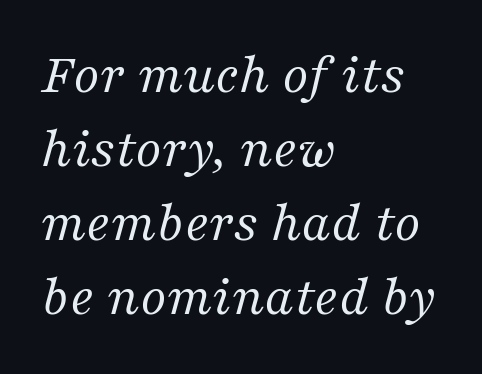
Q: Is the text bold? A: No.
Q: Is the text italic (slanted)? A: Yes, it leans right by about 16 degrees.
Q: Is the typeface a serif or a sans-serif typeface? A: Serif.
Q: Is the text underlined? A: No.
Q: How is the paragraph aligned? A: Left-aligned.
Q: Is the spacing between letters normal or unusually wide? A: Normal.
Q: Is the spacing between lines tight, normal or loose? A: Normal.
Q: Width (condensed, normal, or wide)? A: Normal.
Q: Stroke contrast? A: Medium.
Q: x-height? A: Medium.
Q: Monospaced? A: No.
